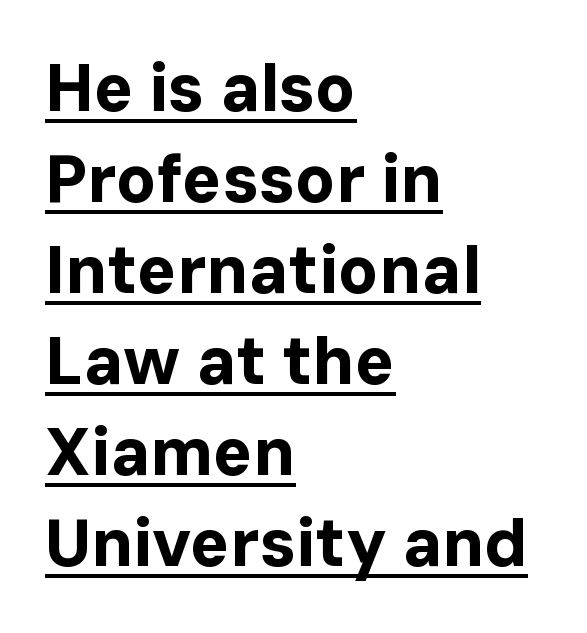
The words here are underlined. Does the leading feel generous? No, just average. Summary of weight: heavy, a full bold. Varying glyph widths throughout — classic text-font behaviour.
